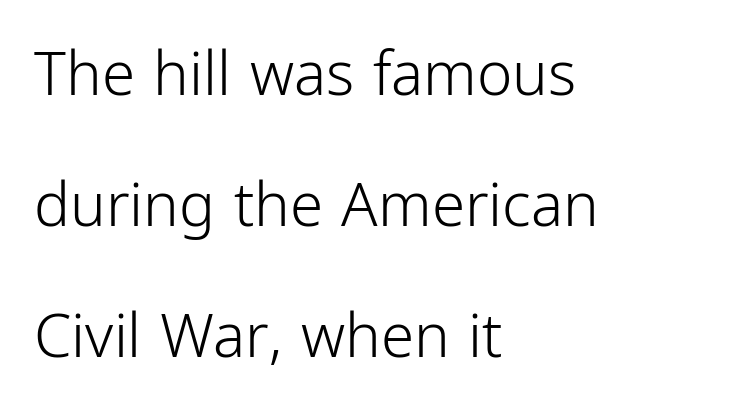
The image shows 60 px light, condensed sans-serif type, upright; set left-aligned, loose line spacing (2.18x), normal letter spacing, not underlined; low stroke contrast and a medium x-height.
